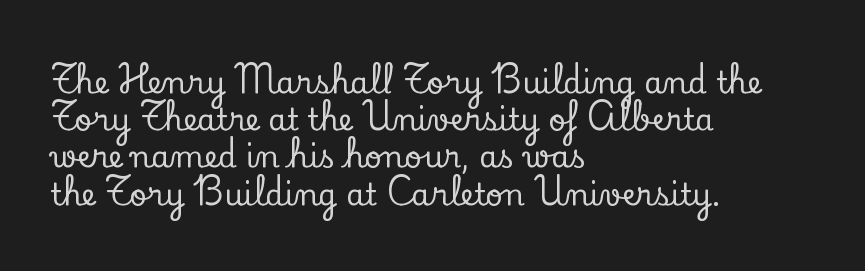
The image shows 30 px serif type, upright; set left-aligned, line spacing 1.24x, normal letter spacing, not underlined; low stroke contrast and a small x-height.
